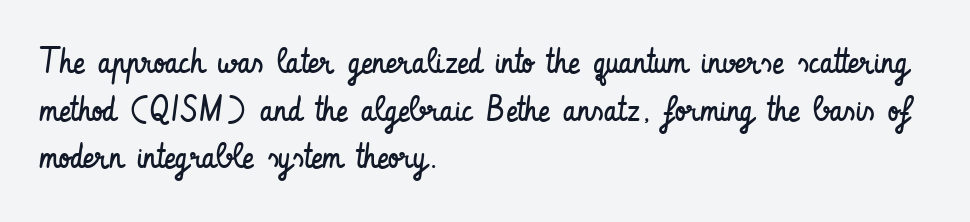
Q: Is the text bold? A: No.
Q: Is the text italic (slanted)? A: No, it is upright.
Q: Is the typeface a serif or a sans-serif typeface? A: Sans-serif.
Q: Is the text underlined? A: No.
Q: How is the paragraph aligned? A: Left-aligned.
Q: Is the spacing between letters normal or unusually wide? A: Normal.
Q: Is the spacing between lines tight, normal or loose? A: Normal.
Q: Width (condensed, normal, or wide)? A: Condensed.
Q: Stroke contrast? A: Low.
Q: x-height? A: Small.
Q: Monospaced? A: No.
